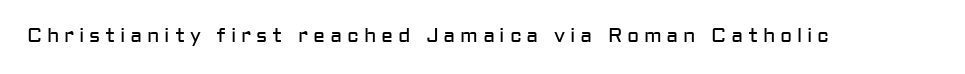
{"italic": "no", "bold": "no", "underline": "no", "letter_spacing": "wide", "letter_spacing_em": 0.24, "glyph_px": 20}
